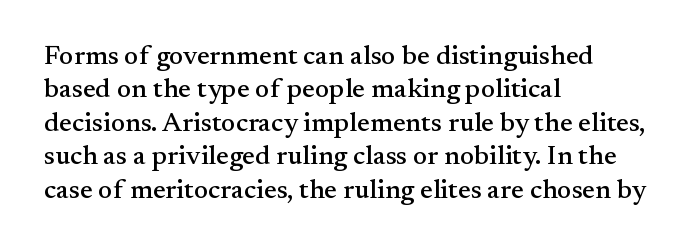
The specimen reads as upright at a glance. The words here are not underlined. Horizontal alignment here is leftward, the default for most running prose. The gaps between neighbouring characters are ordinary and unremarkable.
